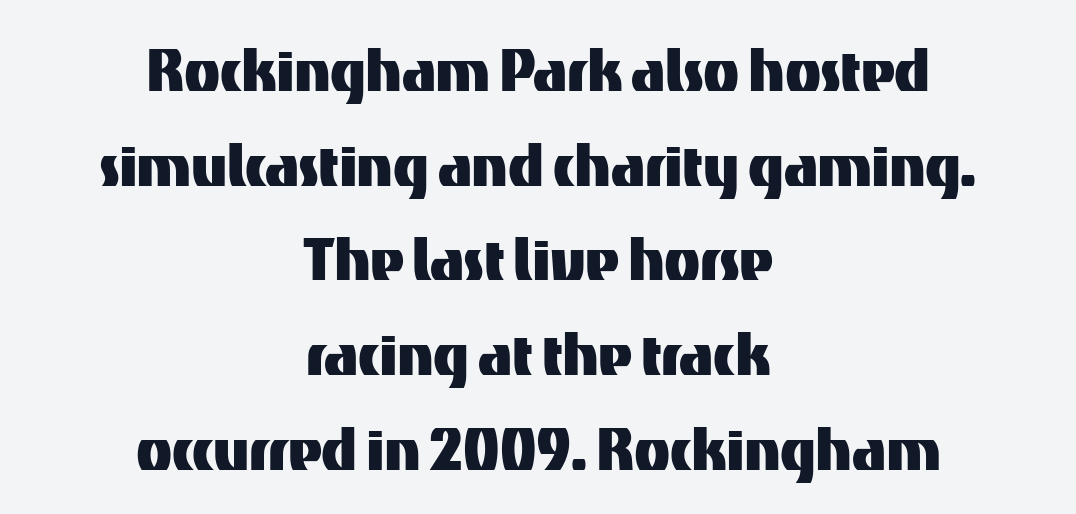
{"serif": "no", "italic": "no", "width": "normal", "stroke_contrast": "medium", "x_height": "medium", "monospaced": "no", "underline": "no", "align": "center", "line_spacing": "normal", "line_spacing_ratio": 1.28, "letter_spacing": "normal", "letter_spacing_em": 0.0, "glyph_px": 74}
